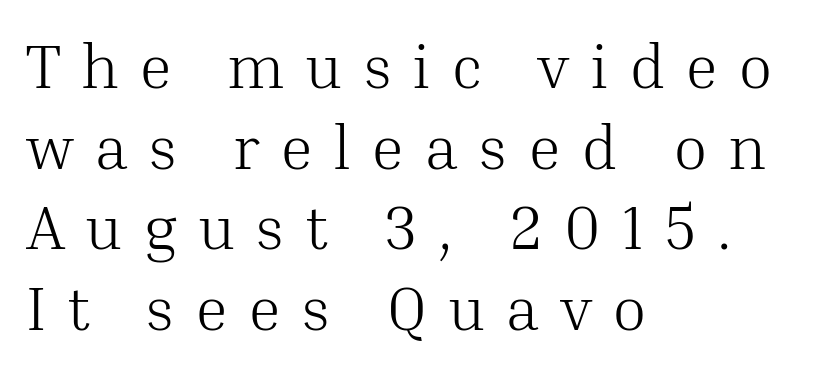
{"serif": "yes", "italic": "no", "bold": "no", "weight": "light", "width": "normal", "stroke_contrast": "medium", "x_height": "medium", "monospaced": "no", "underline": "no", "align": "left", "line_spacing": "normal", "line_spacing_ratio": 1.28, "letter_spacing": "wide", "letter_spacing_em": 0.32, "glyph_px": 63}
